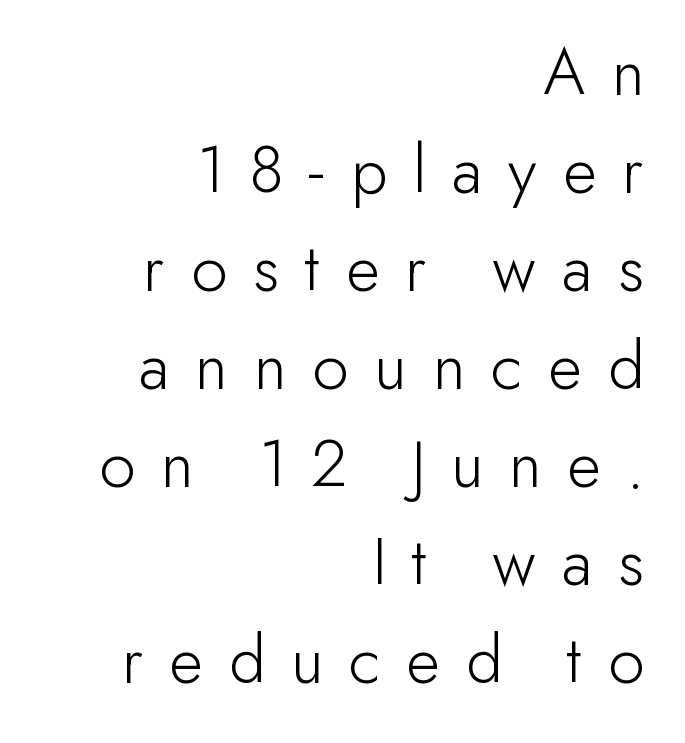
The image shows 70 px light sans-serif type, upright; set right-aligned, normal line spacing (1.4x), unusually wide letter spacing (+0.37 em), not underlined; low stroke contrast and a small x-height.
